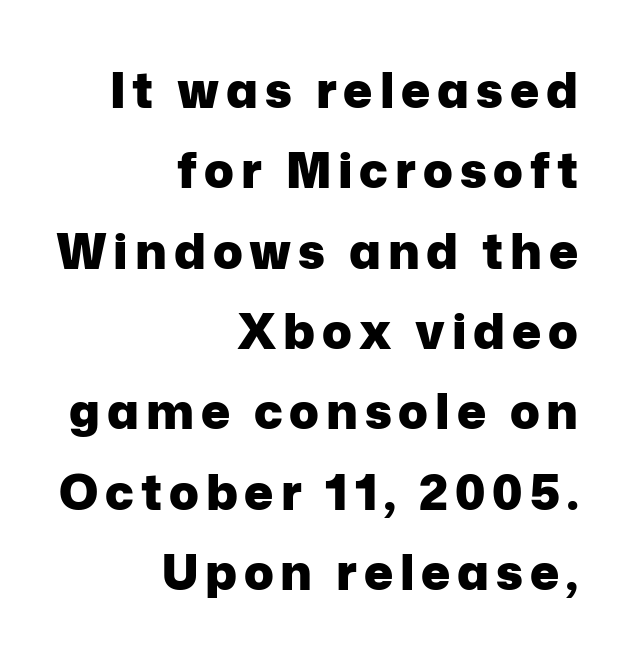
Q: Is the text bold? A: Yes.
Q: Is the text italic (slanted)? A: No, it is upright.
Q: Is the typeface a serif or a sans-serif typeface? A: Sans-serif.
Q: Is the text underlined? A: No.
Q: How is the paragraph aligned? A: Right-aligned.
Q: Is the spacing between lines tight, normal or loose? A: Normal.
Q: Width (condensed, normal, or wide)? A: Normal.
Q: Stroke contrast? A: Low.
Q: x-height? A: Medium.
Q: Monospaced? A: No.
